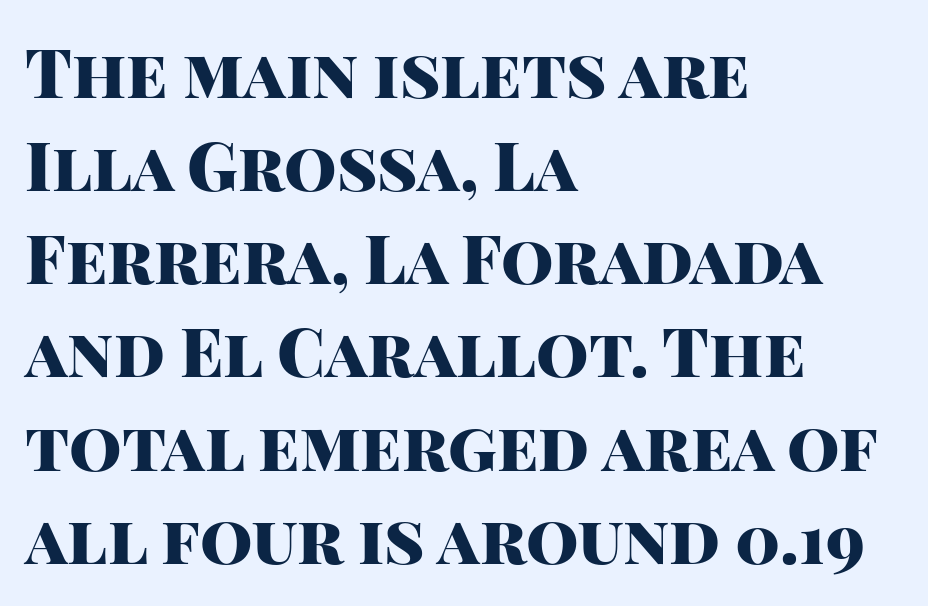
{"serif": "no", "italic": "no", "bold": "yes", "weight": "heavy", "width": "normal", "stroke_contrast": "high", "x_height": "large", "monospaced": "no", "underline": "no", "align": "left", "line_spacing": "normal", "line_spacing_ratio": 1.39, "letter_spacing": "normal", "letter_spacing_em": 0.0, "glyph_px": 67}
